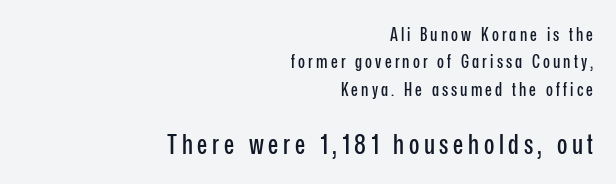
{"italic": "no", "underline": "no", "align": "right", "line_spacing": "normal", "line_spacing_ratio": 1.52, "larger_block": "second", "size_ratio": 1.5, "glyph_px": 27}
